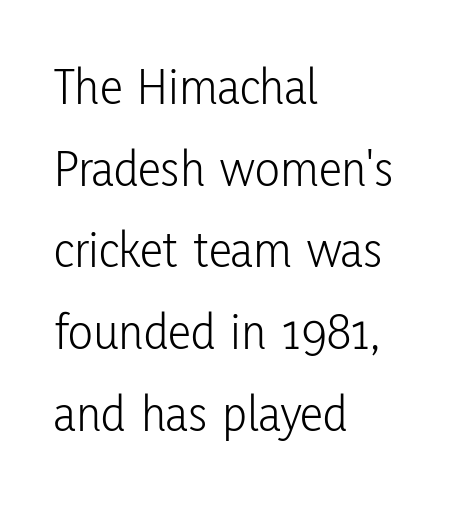
Q: Is the text bold? A: No.
Q: Is the text italic (slanted)? A: No, it is upright.
Q: Is the typeface a serif or a sans-serif typeface? A: Sans-serif.
Q: Is the text underlined? A: No.
Q: How is the paragraph aligned? A: Left-aligned.
Q: Is the spacing between letters normal or unusually wide? A: Normal.
Q: Is the spacing between lines tight, normal or loose? A: Normal.
Q: Width (condensed, normal, or wide)? A: Condensed.
Q: Stroke contrast? A: Low.
Q: x-height? A: Medium.
Q: Monospaced? A: No.
